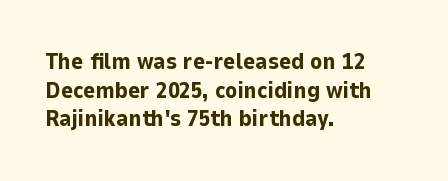
In CSS terms this would be text-align: left. On the weight axis this lands at bold, roughly 700. No word sits above an underline. Regarding leading, the lines here are spaced in the standard way. Quick note: not italic, upright. Glyph-to-glyph distance matches everyday printed text.
